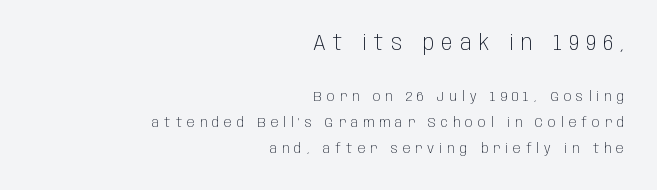
The image shows 21 px text type, upright; set right-aligned, line spacing 1.86x, unusually wide letter spacing (+0.36 em), not underlined; the first (top) block is 1.5x larger.
